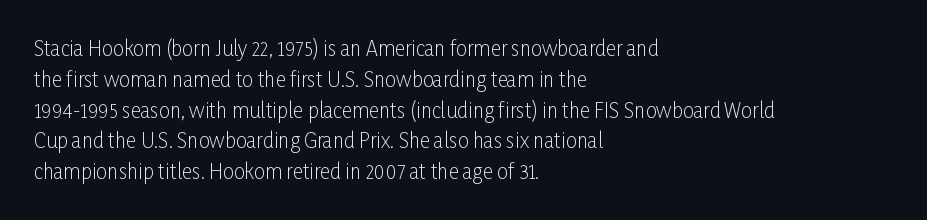
Unmarked baselines from the first word to the last. Between one letter and the next there's only the usual sliver of space. Left-aligned paragraph, ragged on the right. Compared with typical paragraphs, the rows here are spaced about the same. It's the straight-up-and-down kind of type.
